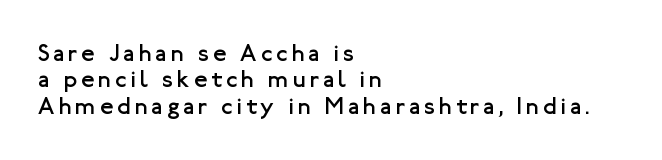
The image shows 24 px text type, upright; set left-aligned, tight line spacing (1.1x), not underlined.
